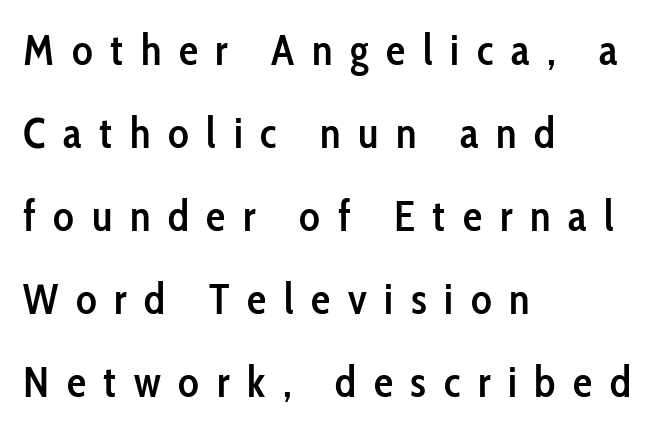
{"serif": "no", "italic": "no", "bold": "semi", "weight": "semibold", "width": "condensed", "stroke_contrast": "low", "x_height": "medium", "monospaced": "no", "underline": "no", "align": "left", "line_spacing": "loose", "line_spacing_ratio": 1.93, "letter_spacing": "wide", "letter_spacing_em": 0.41, "glyph_px": 43}
